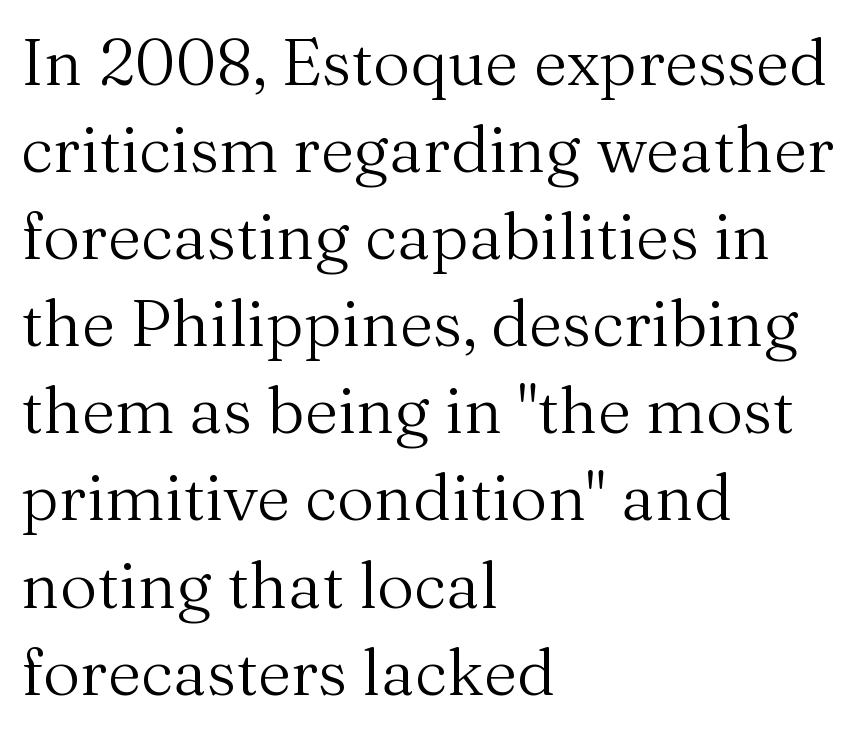
Classification — serif. In CSS terms this would be text-align: left. Characters remain perfectly vertical along every line. No chunkiness to these letters — they're not bold. Vertical spacing — default.
